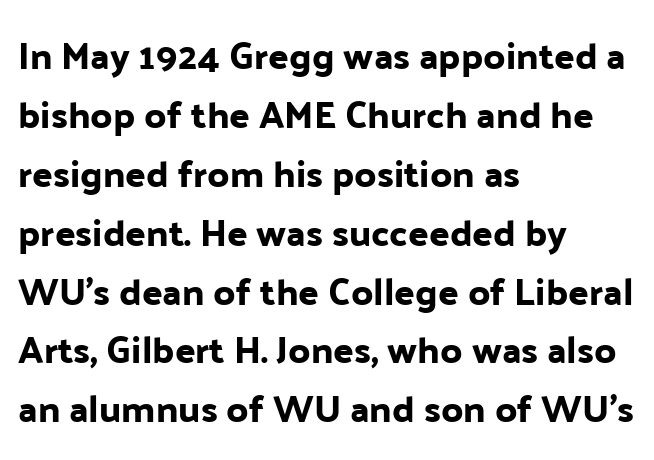
{"serif": "no", "italic": "no", "width": "normal", "stroke_contrast": "low", "x_height": "medium", "monospaced": "no", "underline": "no", "align": "left", "line_spacing": "normal", "line_spacing_ratio": 1.55, "letter_spacing": "normal", "letter_spacing_em": 0.0, "glyph_px": 38}
